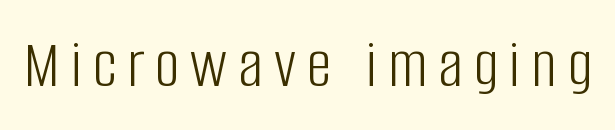
The face used here is proportionally spaced, like ordinary book or web type. The face looks like a standard text weight, possibly lighter. Are there feet on the stems? There aren't — it's a sans. Does the lettering tilt? It doesn't — this is upright. Check the space under the baseline: it is left empty.
